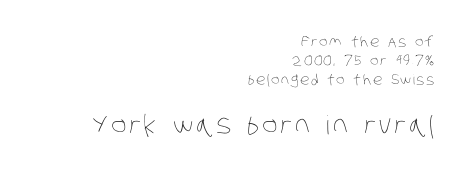
This rendering uses right alignment, leaving the left contour irregular. Block two is the big one; block one sits smaller above it. Descenders hang freely into open space. In terms of leading, this rendering sits right in the middle.
